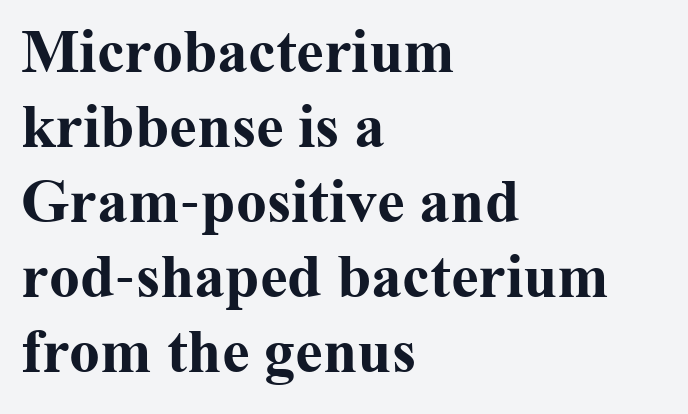
{"serif": "yes", "italic": "no", "bold": "yes", "weight": "bold", "width": "normal", "stroke_contrast": "medium", "x_height": "medium", "monospaced": "no", "underline": "no", "align": "left", "line_spacing_ratio": 1.21, "letter_spacing": "normal", "letter_spacing_em": 0.0, "glyph_px": 62}
